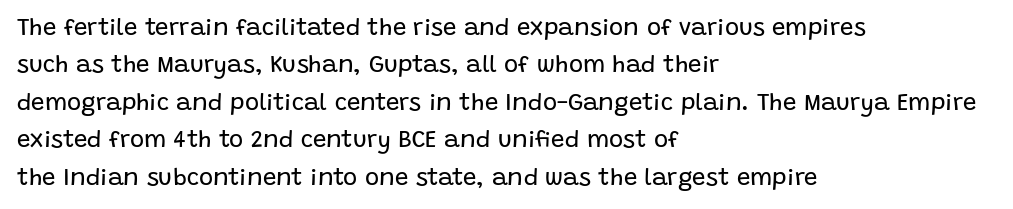
The image shows 24 px text type, upright; set left-aligned, normal line spacing (1.56x), normal letter spacing, not underlined.
